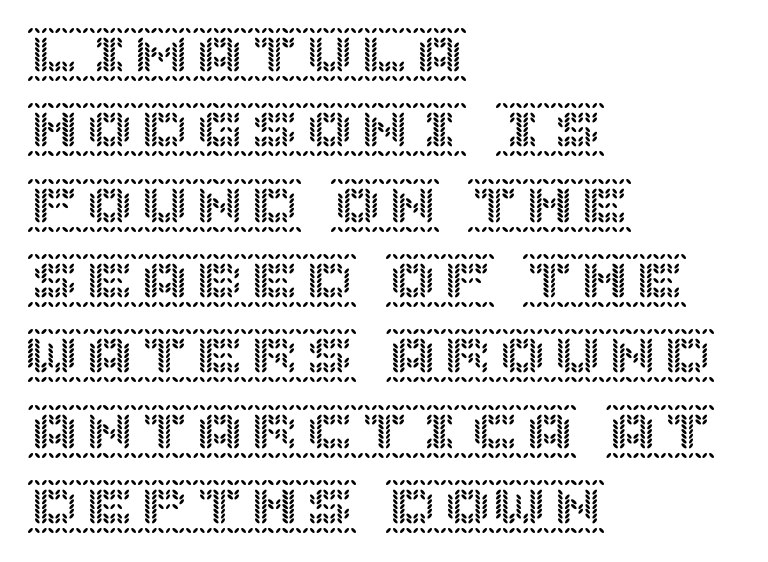
The image shows 55 px text type, upright; set left-aligned, normal line spacing (1.37x), normal letter spacing, not underlined; a large x-height.
